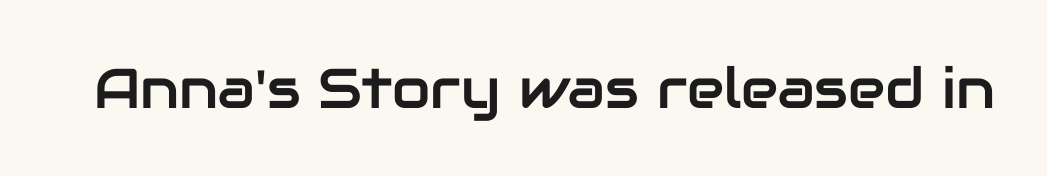
{"serif": "no", "italic": "no", "width": "normal", "stroke_contrast": "low", "x_height": "medium", "monospaced": "no", "underline": "no", "letter_spacing": "normal", "letter_spacing_em": 0.0, "glyph_px": 56}
